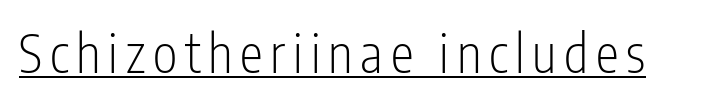
The letters stand upright; this is a roman face. You could not count columns in this text — the font is proportionally spaced. These lines are composed in type without serifs. Beneath each row of characters lies a ruled line.
